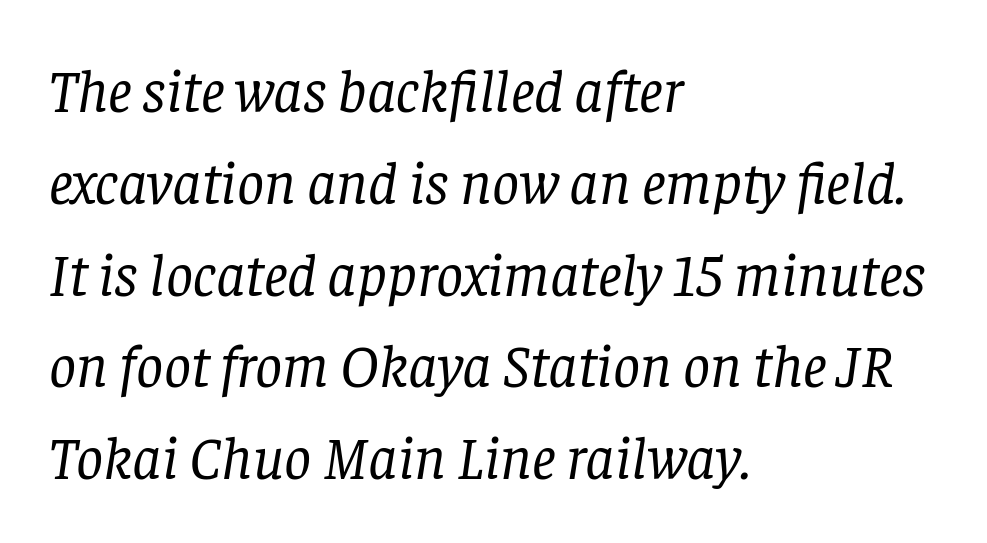
Decoration check: the copy has no underline. No letter is thick-stroked: the sample isn't bold. Here the designer chose a conventional face with non-uniform glyph widths. No extra tracking has been applied to these lines.
